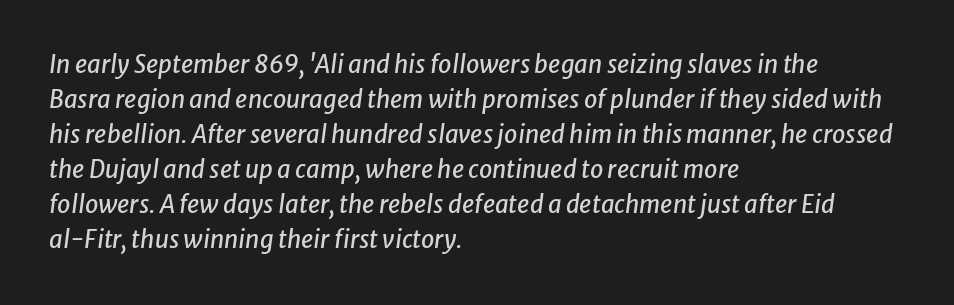
The image shows 24 px text type, italic (leaning right); set left-aligned, normal line spacing (1.46x), normal letter spacing, not underlined.
